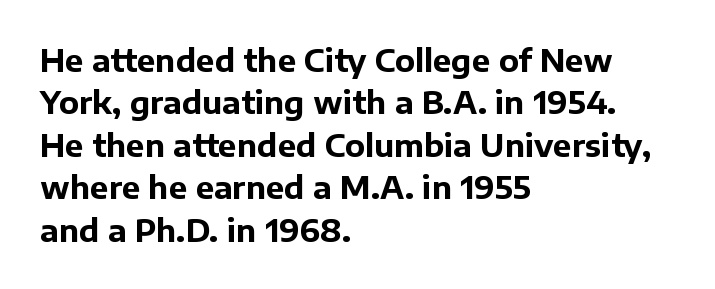
Q: Is the text bold? A: Yes.
Q: Is the text italic (slanted)? A: No, it is upright.
Q: Is the typeface a serif or a sans-serif typeface? A: Sans-serif.
Q: Is the text underlined? A: No.
Q: How is the paragraph aligned? A: Left-aligned.
Q: Is the spacing between letters normal or unusually wide? A: Normal.
Q: Is the spacing between lines tight, normal or loose? A: Normal.
Q: Width (condensed, normal, or wide)? A: Normal.
Q: Stroke contrast? A: Low.
Q: x-height? A: Medium.
Q: Monospaced? A: No.
